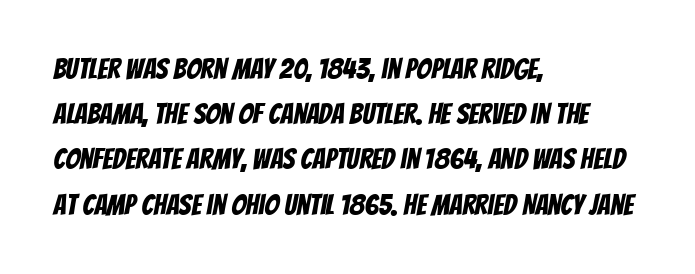
Q: Is the typeface a serif or a sans-serif typeface? A: Sans-serif.
Q: Is the text underlined? A: No.
Q: How is the paragraph aligned? A: Left-aligned.
Q: Is the spacing between letters normal or unusually wide? A: Normal.
Q: Is the spacing between lines tight, normal or loose? A: Normal.
Q: Width (condensed, normal, or wide)? A: Condensed.
Q: Stroke contrast? A: Low.
Q: x-height? A: Large.
Q: Monospaced? A: No.
